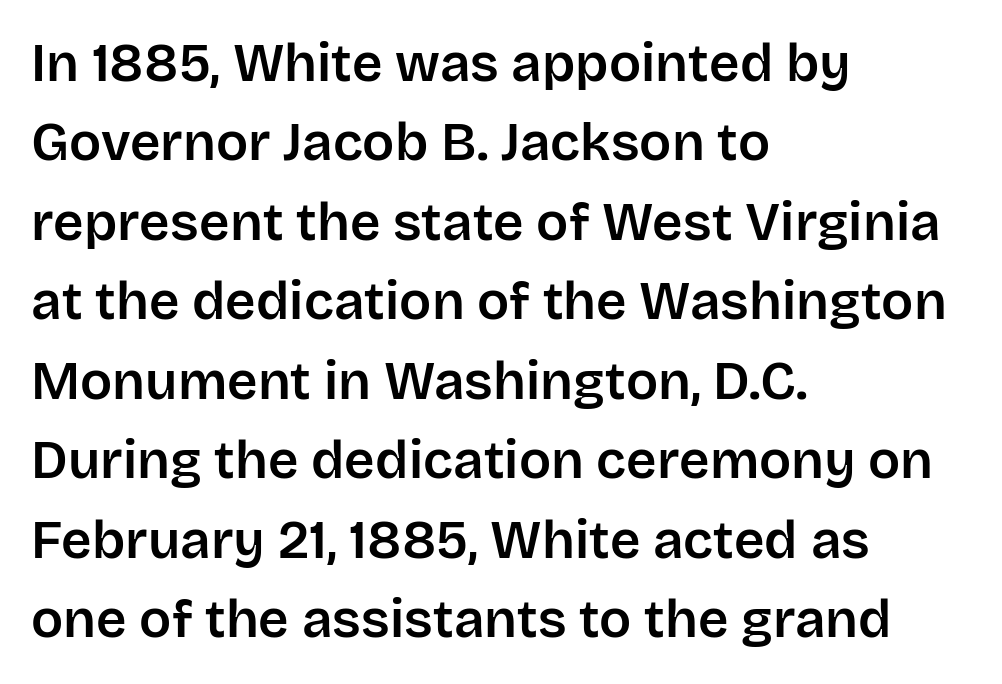
The image shows 53 px sans-serif type, upright; set left-aligned, normal line spacing (1.5x), normal letter spacing, not underlined; low stroke contrast and a large x-height.
